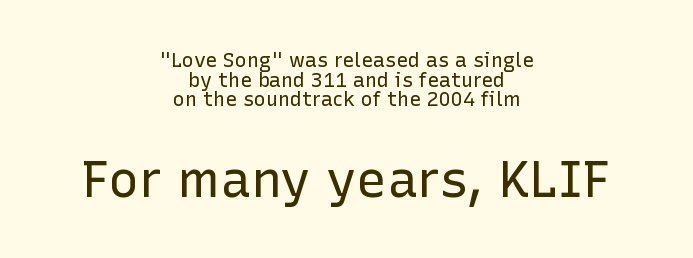
Ascenders rise straight up at ninety degrees. In this sample the second text group is rendered at the bigger scale. Words appear dense and cohesive because spacing is normal. The glyphs in this specimen are sans serif.
